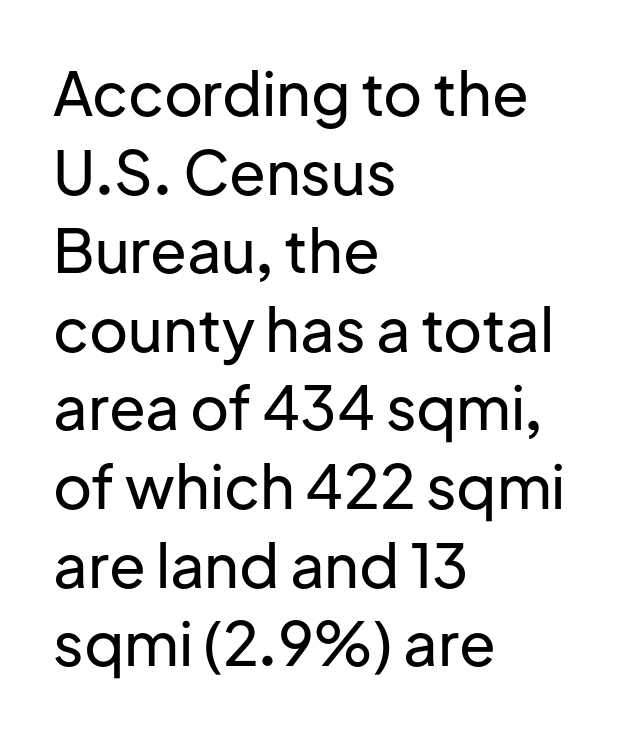
The lines in this sample share a left origin and differ only in where they stop. The font family rendered here belongs to the sans-serif group. The lettering holds an erect, upright posture throughout. Line spacing here is normal.
